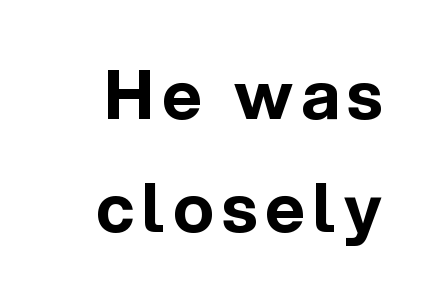
The image shows 68 px bold sans-serif type, upright; set right-aligned, normal line spacing (1.66x), not underlined; a medium x-height.
